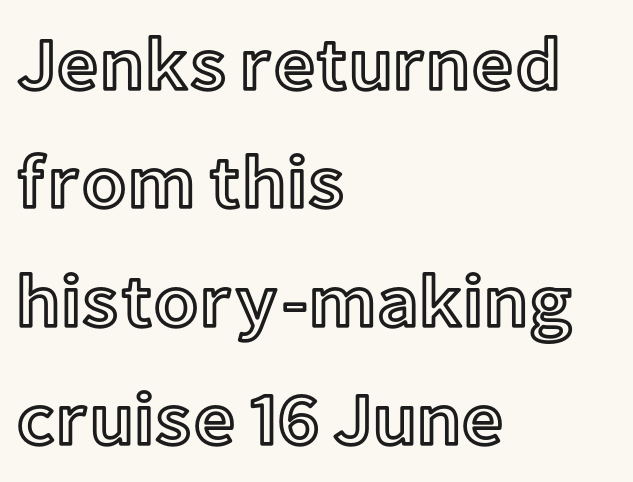
The image shows 74 px text type, upright; set left-aligned, normal line spacing (1.6x), normal letter spacing, not underlined; a medium x-height.
